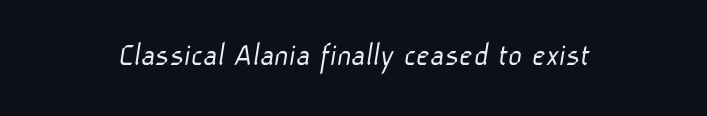
{"serif": "no", "bold": "no", "weight": "light", "width": "normal", "stroke_contrast": "low", "x_height": "medium", "monospaced": "no", "underline": "no", "letter_spacing": "normal", "letter_spacing_em": 0.0, "glyph_px": 34}
